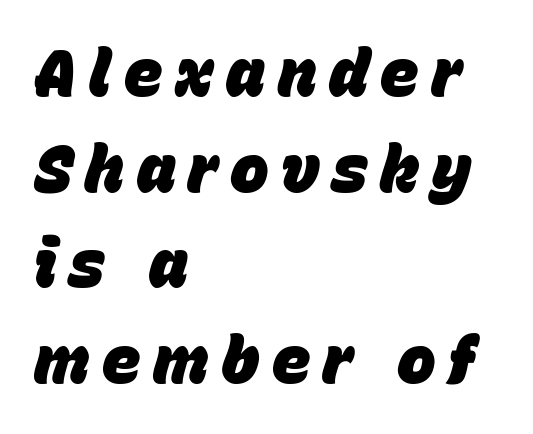
Every row of glyphs begins at an identical x-position on the left. Slanted lettering throughout. The sample has been set heavy, in full bold. The face used here is proportionally spaced, like ordinary book or web type.
